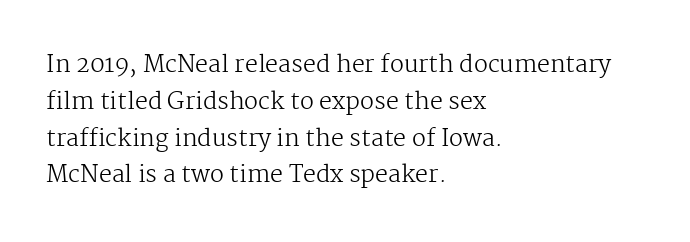
Q: Is the text bold? A: No.
Q: Is the text italic (slanted)? A: No, it is upright.
Q: Is the text underlined? A: No.
Q: How is the paragraph aligned? A: Left-aligned.
Q: Is the spacing between letters normal or unusually wide? A: Normal.
Q: Is the spacing between lines tight, normal or loose? A: Normal.
